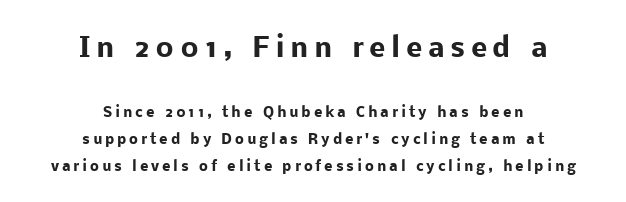
The image shows 27 px bold type, upright; set centered, loose line spacing (1.96x), unusually wide letter spacing (+0.21 em), not underlined; the first (top) block is 1.93x larger.
